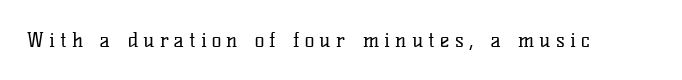
Q: Is the text bold? A: No.
Q: Is the text italic (slanted)? A: No, it is upright.
Q: Is the text underlined? A: No.
Q: Is the spacing between letters normal or unusually wide? A: Unusually wide.
